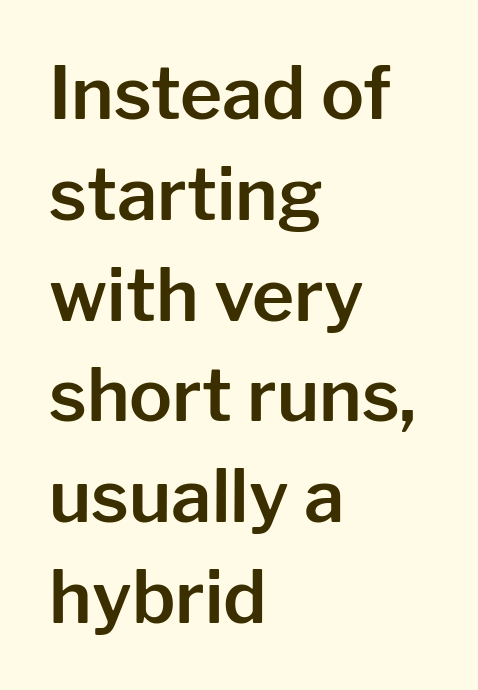
The baseline area is clear. Notice how descenders clear the ascenders below comfortably — that's standard leading. Rendered with straight, roman letterforms. These lines keep a tight, regular rhythm from letter to letter. The text was rendered using a sans face with plain stroke endings. Casual observation: everything's shoved over to the left.
